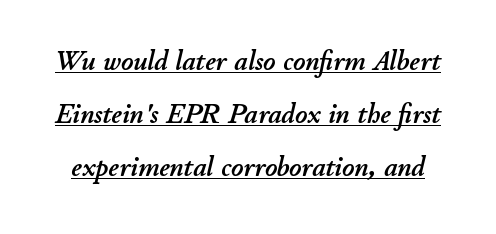
The image shows 29 px text type, italic (leaning right); set line spacing 1.83x, normal letter spacing, underlined; low stroke contrast and a small x-height.
